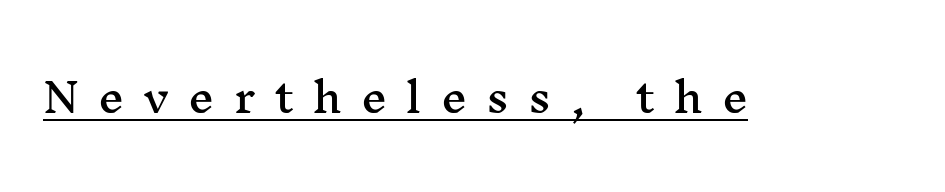
Q: Is the text italic (slanted)? A: No, it is upright.
Q: Is the typeface a serif or a sans-serif typeface? A: Serif.
Q: Is the text underlined? A: Yes.
Q: Is the spacing between letters normal or unusually wide? A: Unusually wide.
Q: Width (condensed, normal, or wide)? A: Wide.
Q: Stroke contrast? A: Medium.
Q: x-height? A: Medium.
Q: Monospaced? A: No.
